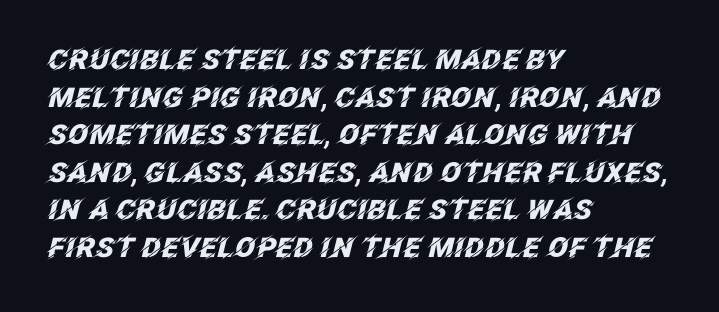
Tall strokes in this sample are angled rather than plumb. Is the type bold? Yes — the strokes are clearly thick and heavy. The rendering anchors every line to the left-hand side. Plain, unruled lines of type. Here the glyphs are tracked normally, forming tight word shapes. A normal amount of white space separates one row of letters from the next.
